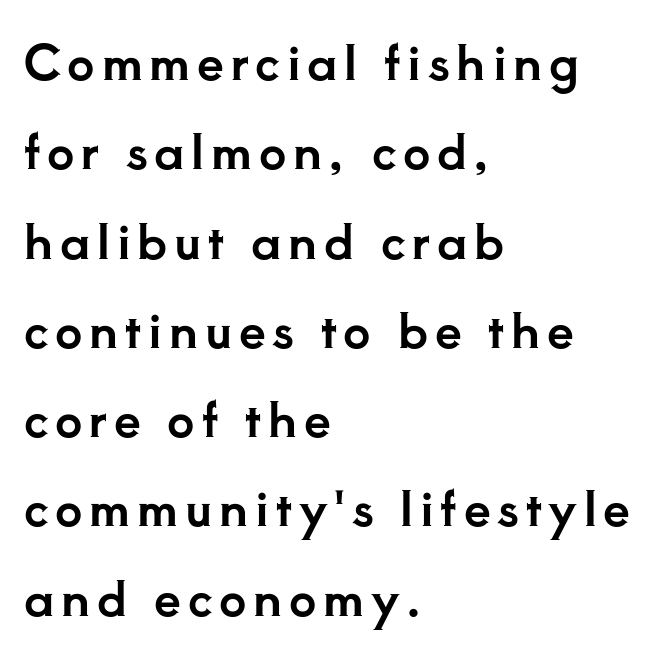
Q: Is the text italic (slanted)? A: No, it is upright.
Q: Is the typeface a serif or a sans-serif typeface? A: Serif.
Q: Is the text underlined? A: No.
Q: How is the paragraph aligned? A: Left-aligned.
Q: Width (condensed, normal, or wide)? A: Normal.
Q: Stroke contrast? A: Low.
Q: x-height? A: Small.
Q: Monospaced? A: No.
